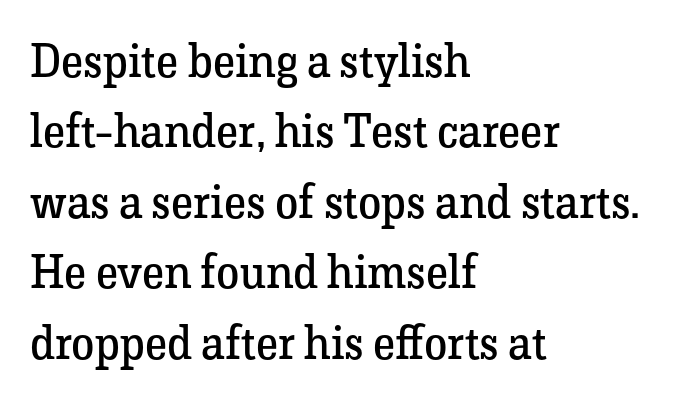
The image shows 47 px regular-weight serif type, upright; set left-aligned, normal line spacing (1.5x), normal letter spacing, not underlined; low stroke contrast and a medium x-height.
